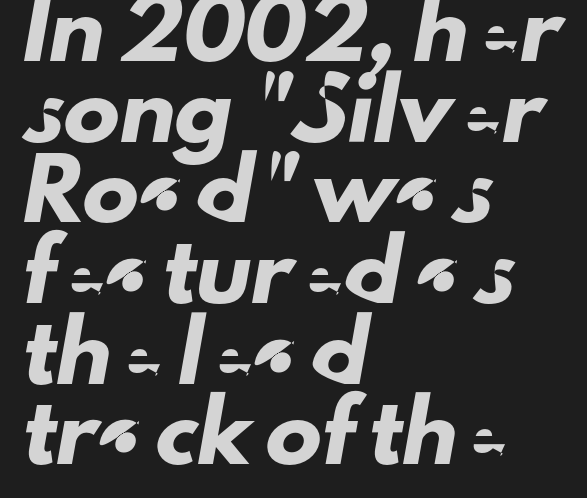
The image shows 56 px sans-serif type; set left-aligned, normal line spacing (1.44x), normal letter spacing, not underlined; low stroke contrast and a small x-height.
